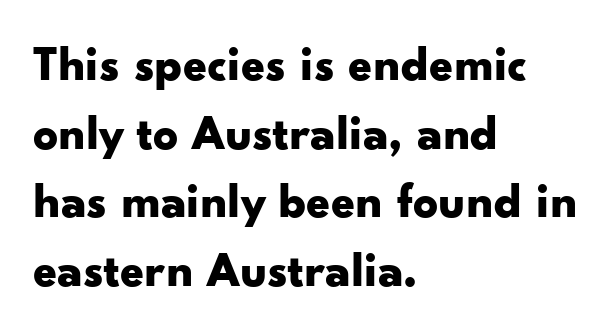
{"serif": "no", "italic": "no", "bold": "yes", "weight": "bold", "width": "wide", "stroke_contrast": "low", "x_height": "small", "monospaced": "no", "underline": "no", "align": "left", "line_spacing": "normal", "line_spacing_ratio": 1.4, "letter_spacing": "normal", "letter_spacing_em": 0.0, "glyph_px": 49}
